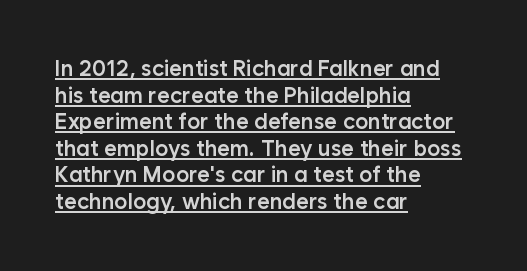
Q: Is the text bold? A: Semi-bold.
Q: Is the text italic (slanted)? A: No, it is upright.
Q: Is the text underlined? A: Yes.
Q: How is the paragraph aligned? A: Left-aligned.
Q: Is the spacing between letters normal or unusually wide? A: Normal.
